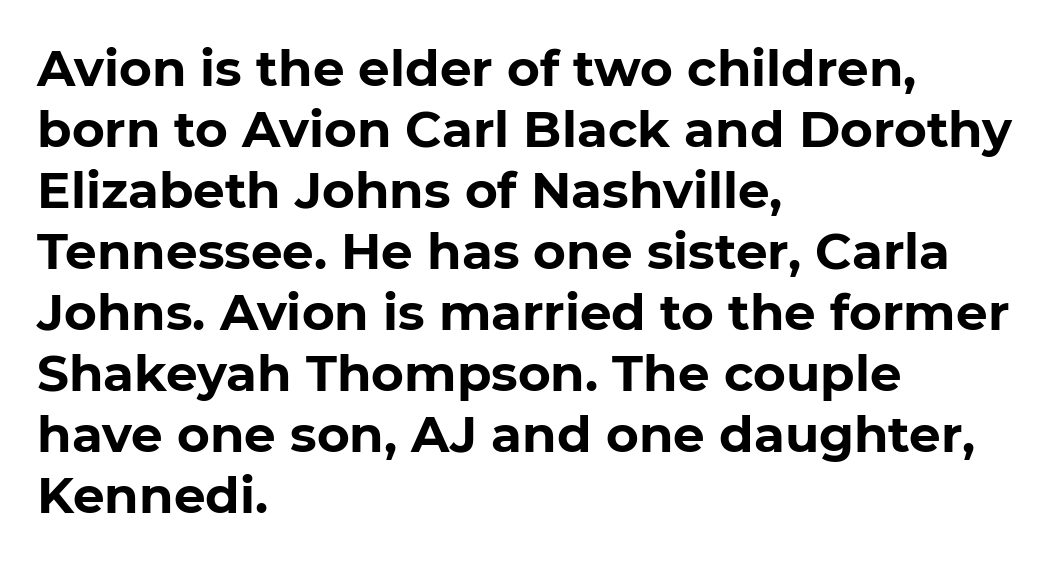
{"serif": "no", "bold": "yes", "weight": "bold", "width": "normal", "stroke_contrast": "low", "x_height": "medium", "monospaced": "no", "underline": "no", "align": "left", "line_spacing_ratio": 1.22, "letter_spacing": "normal", "letter_spacing_em": 0.0, "glyph_px": 50}
